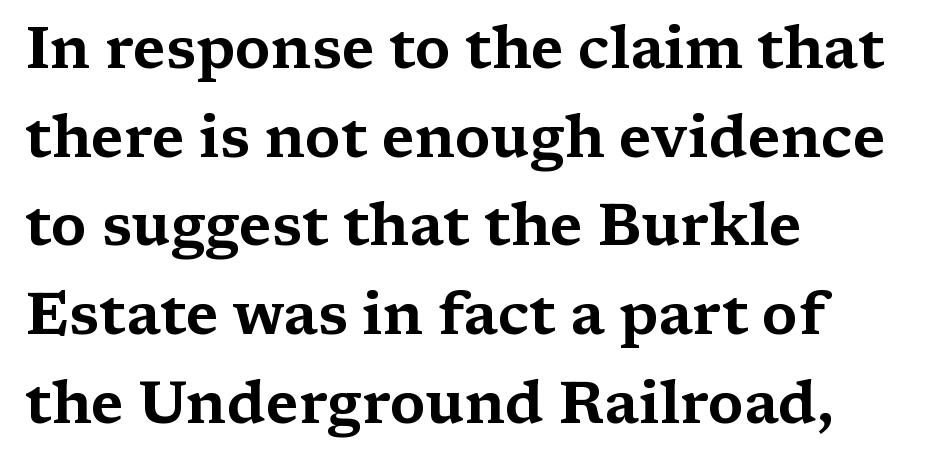
Q: Is the text italic (slanted)? A: No, it is upright.
Q: Is the typeface a serif or a sans-serif typeface? A: Serif.
Q: Is the text underlined? A: No.
Q: How is the paragraph aligned? A: Left-aligned.
Q: Is the spacing between letters normal or unusually wide? A: Normal.
Q: Is the spacing between lines tight, normal or loose? A: Normal.
Q: Width (condensed, normal, or wide)? A: Wide.
Q: Stroke contrast? A: Medium.
Q: x-height? A: Medium.
Q: Monospaced? A: No.
